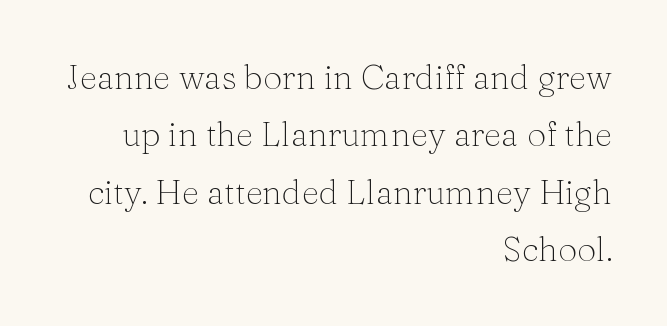
{"serif": "yes", "italic": "no", "bold": "no", "weight": "light", "width": "normal", "stroke_contrast": "medium", "x_height": "medium", "monospaced": "no", "underline": "no", "align": "right", "line_spacing": "normal", "line_spacing_ratio": 1.69, "letter_spacing": "normal", "letter_spacing_em": 0.0, "glyph_px": 34}
